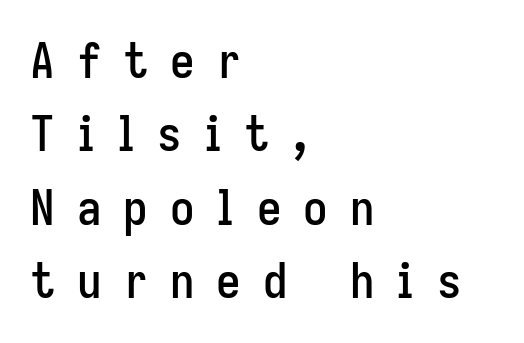
The image shows 49 px condensed sans-serif type, upright; set left-aligned, normal line spacing (1.5x), unusually wide letter spacing (+0.45 em), not underlined; low stroke contrast and a medium x-height.
